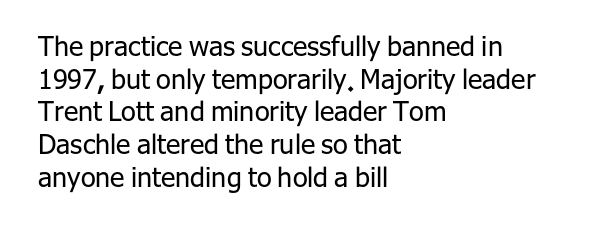
What stands out about the letter spacing? Nothing — it is the standard amount. This is not heavy type; no bold has been used. Just letters on the line, the space beneath them empty. Notice how the stems are strictly vertical — no italics here. This rendering uses left alignment, leaving the right contour irregular.
